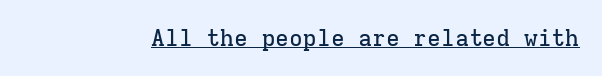
You can see a thin bar hugging the bottom of the glyphs. This rendering leaves character spacing at its baseline value. Style check: upright.
